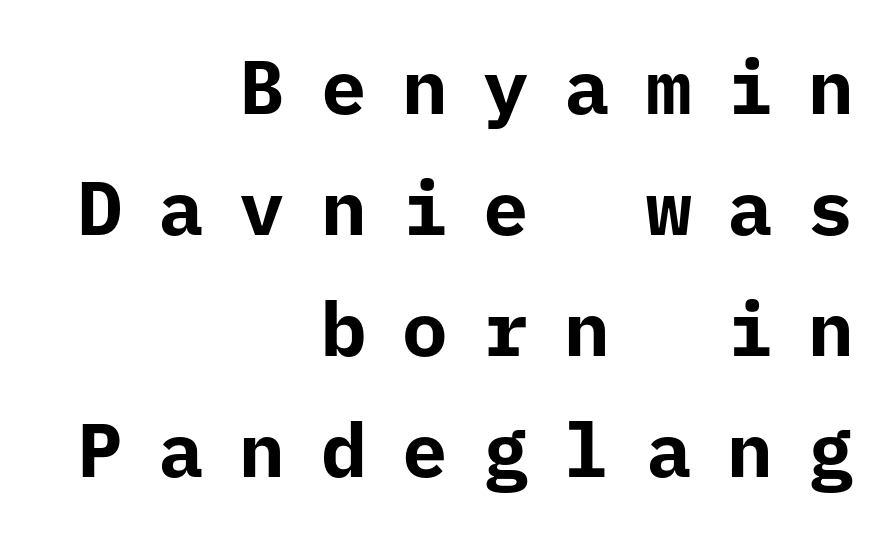
When letters stand straight like this, we call the style roman or upright. The line-height multiplier appears to be the usual default. The passage shown is typed in a monospace face where columns stay perfectly aligned. The zone under the glyphs is completely vacant. Each line ends at the same right margin while the left side varies. I'd describe the lettering as bold — thick and assertive.
